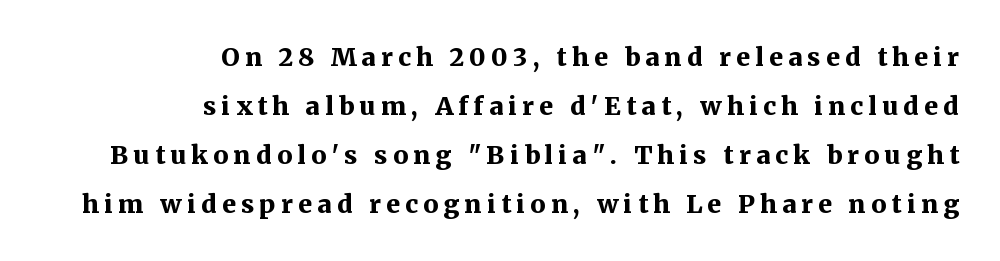
In CSS terms this would be text-align: right. Students, note that the glyphs here are deliberately spaced far apart. Students, observe: this is what heavily led, spacious text looks like. Has an underline been added? It has not. Pretty heavy lettering here — definitely bold. Notice how the stems are strictly vertical — no italics here.
